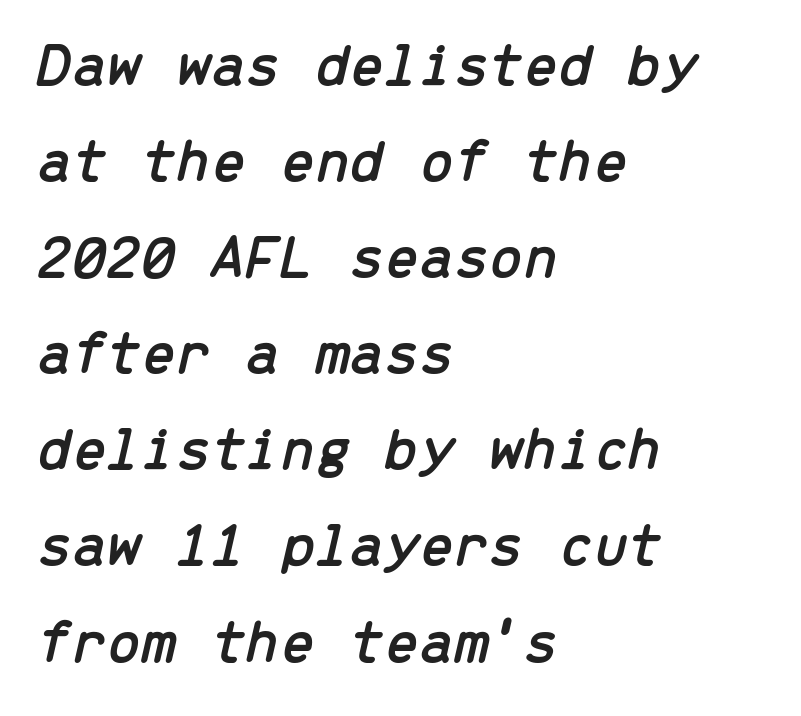
Students, note that the glyphs here touch the page at normal intervals. Type without underlining. Vertical spacing — default. Compared with a centered layout, this one pins lines to the left instead. Here the designer chose a console-style face with uniform glyph widths.
